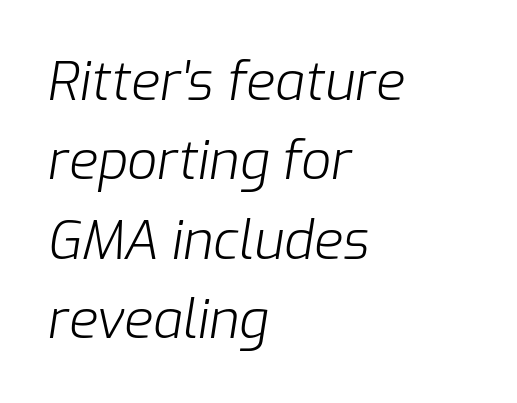
{"italic": "yes", "lean": "right", "slant_degrees": 9, "bold": "no", "weight": "light", "width": "normal", "stroke_contrast": "low", "x_height": "medium", "monospaced": "no", "underline": "no", "align": "left", "line_spacing": "normal", "line_spacing_ratio": 1.5, "letter_spacing": "normal", "letter_spacing_em": 0.0, "glyph_px": 53}
